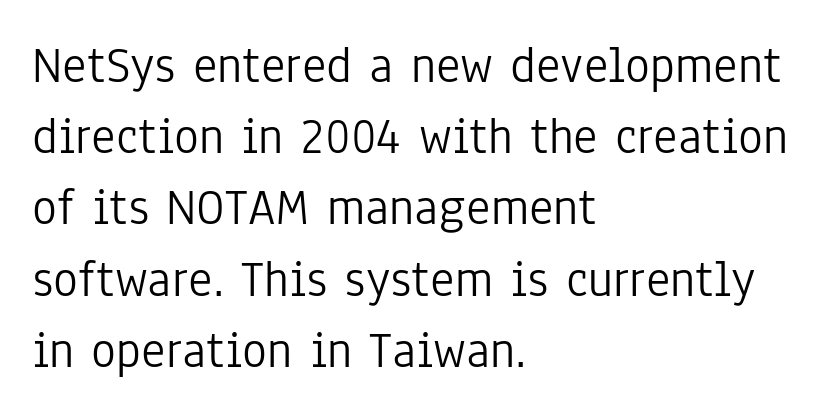
{"serif": "no", "italic": "no", "bold": "no", "weight": "light", "width": "condensed", "stroke_contrast": "low", "x_height": "medium", "monospaced": "no", "underline": "no", "align": "left", "line_spacing": "normal", "line_spacing_ratio": 1.37, "letter_spacing": "normal", "letter_spacing_em": 0.0, "glyph_px": 52}
